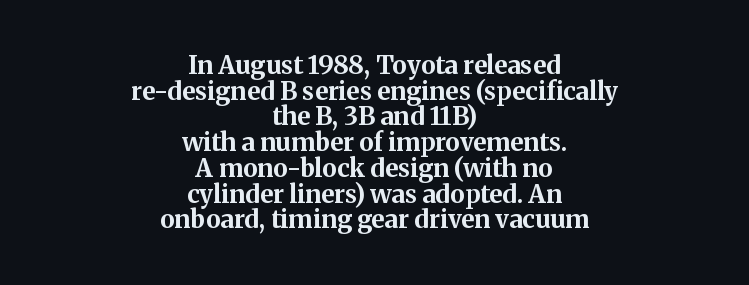
{"italic": "no", "bold": "yes", "underline": "no", "align": "center", "line_spacing": "tight", "line_spacing_ratio": 1.03, "letter_spacing": "normal", "letter_spacing_em": 0.0, "glyph_px": 25}
